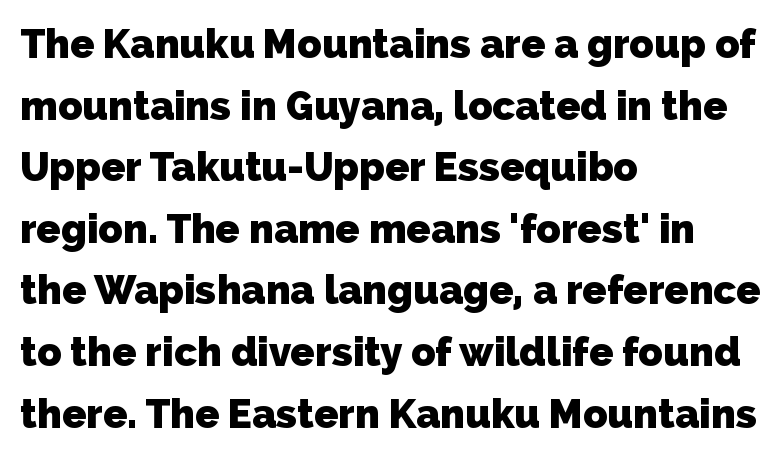
Short note: letters normally spaced. The paragraph has a hard left edge and a soft right edge. Line spacing here is normal. The zone under the glyphs is completely vacant.
